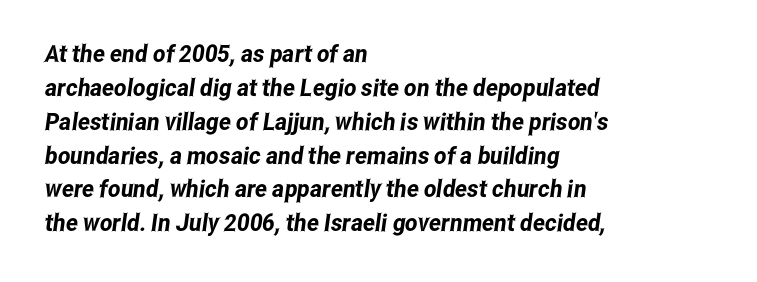
The image shows 24 px text type; set left-aligned, normal line spacing (1.41x), normal letter spacing, not underlined.
